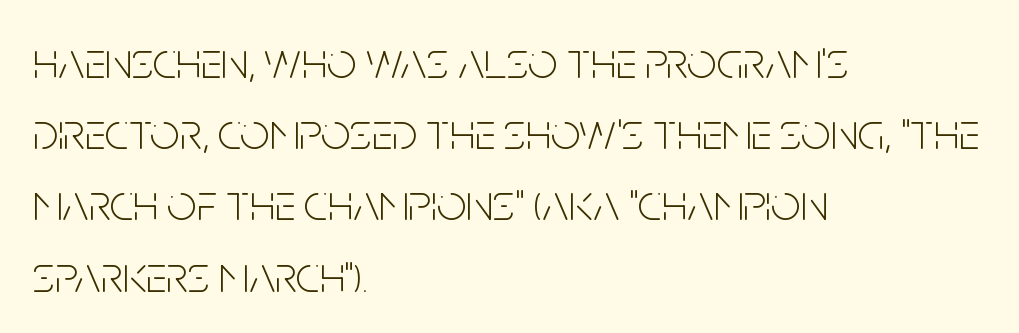
Any mark beneath the type? The region is blank. Stems and bowls with no extra thickness — not bold. Interline gaps are of average width in this sample. The axis of the letterforms is exactly vertical.
